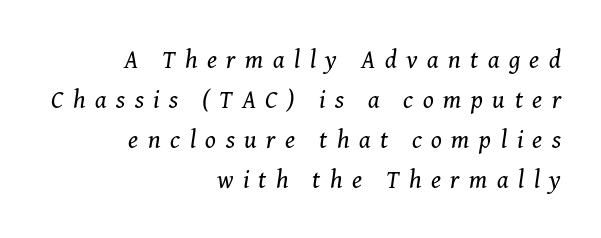
The image shows 25 px text type, italic (leaning right); set right-aligned, normal line spacing (1.6x), unusually wide letter spacing (+0.38 em), not underlined.
